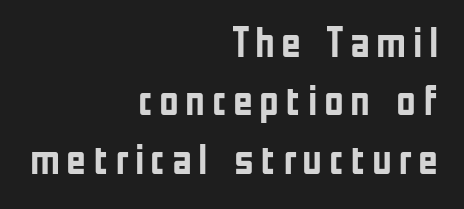
Q: Is the text bold? A: Yes.
Q: Is the text italic (slanted)? A: No, it is upright.
Q: Is the typeface a serif or a sans-serif typeface? A: Sans-serif.
Q: Is the text underlined? A: No.
Q: How is the paragraph aligned? A: Right-aligned.
Q: Is the spacing between lines tight, normal or loose? A: Normal.
Q: Width (condensed, normal, or wide)? A: Condensed.
Q: Stroke contrast? A: Low.
Q: x-height? A: Medium.
Q: Monospaced? A: No.
